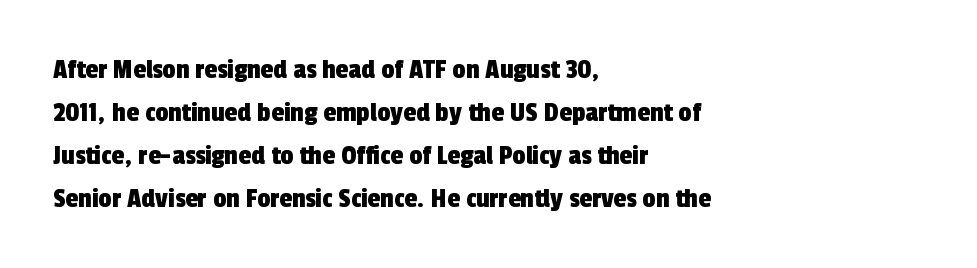
Is the block centered? No — it sits flush against the left margin. This rendering leaves character spacing at its baseline value. Normally led — the rows are evenly, conventionally spaced. Here the designer chose a conventional face with non-uniform glyph widths.
